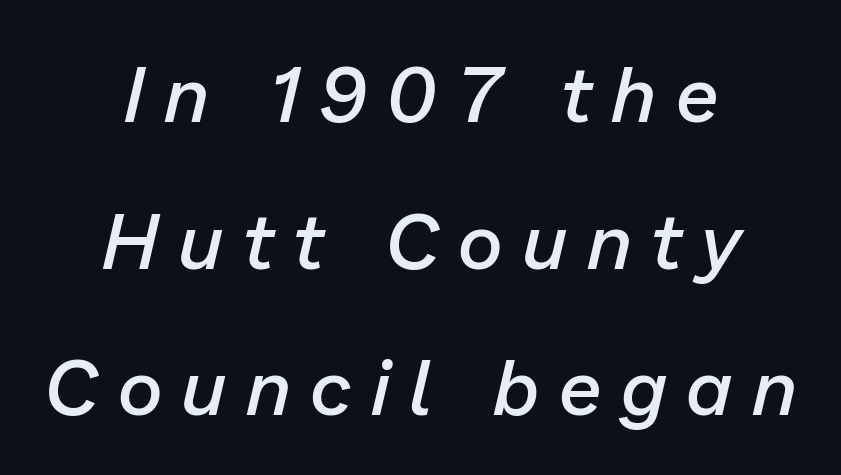
Q: Is the text bold? A: Semi-bold.
Q: Is the text italic (slanted)? A: Yes, it leans right by about 13 degrees.
Q: Is the text underlined? A: No.
Q: How is the paragraph aligned? A: Centered.
Q: Is the spacing between letters normal or unusually wide? A: Unusually wide.
Q: Width (condensed, normal, or wide)? A: Normal.
Q: Stroke contrast? A: Low.
Q: x-height? A: Medium.
Q: Monospaced? A: No.
